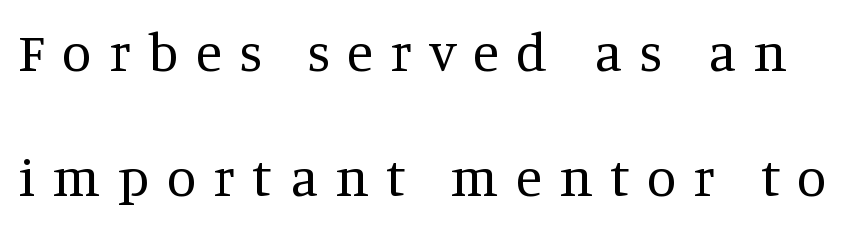
Q: Is the text bold? A: No.
Q: Is the text italic (slanted)? A: No, it is upright.
Q: Is the typeface a serif or a sans-serif typeface? A: Serif.
Q: Is the text underlined? A: No.
Q: Is the spacing between letters normal or unusually wide? A: Unusually wide.
Q: Is the spacing between lines tight, normal or loose? A: Loose.
Q: Width (condensed, normal, or wide)? A: Normal.
Q: Stroke contrast? A: Medium.
Q: x-height? A: Large.
Q: Monospaced? A: No.
